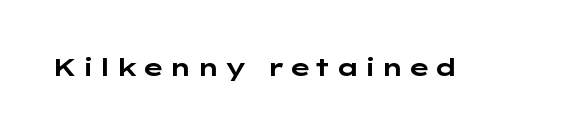
I'd describe the lettering as bold — thick and assertive. Quick note: underline off. It's the straight-up-and-down kind of type.
